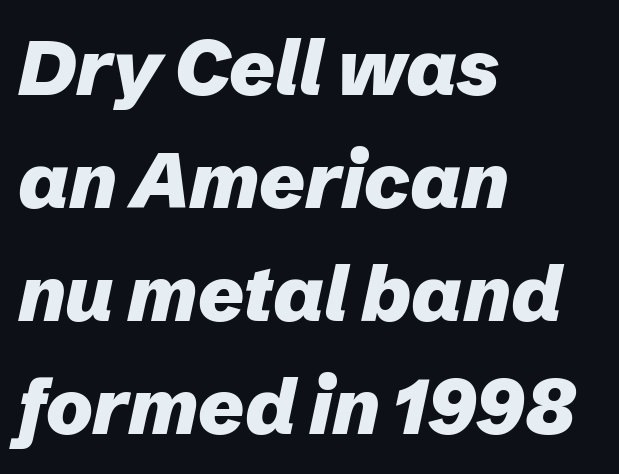
A typesetter would call this proportional, since set widths differ per character. Type without underlining. Does the weight exceed regular? Yes, all the way to bold. No extra tracking has been applied to these lines. Italic? Definitely — the glyphs are oblique.
